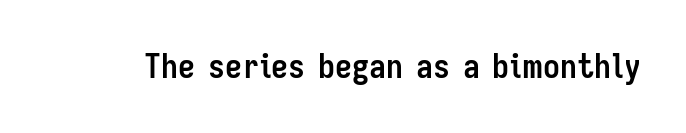
Q: Is the text bold? A: Yes.
Q: Is the text italic (slanted)? A: No, it is upright.
Q: Is the typeface a serif or a sans-serif typeface? A: Sans-serif.
Q: Is the text underlined? A: No.
Q: Is the spacing between letters normal or unusually wide? A: Normal.
Q: Width (condensed, normal, or wide)? A: Condensed.
Q: Stroke contrast? A: Low.
Q: x-height? A: Medium.
Q: Monospaced? A: No.
